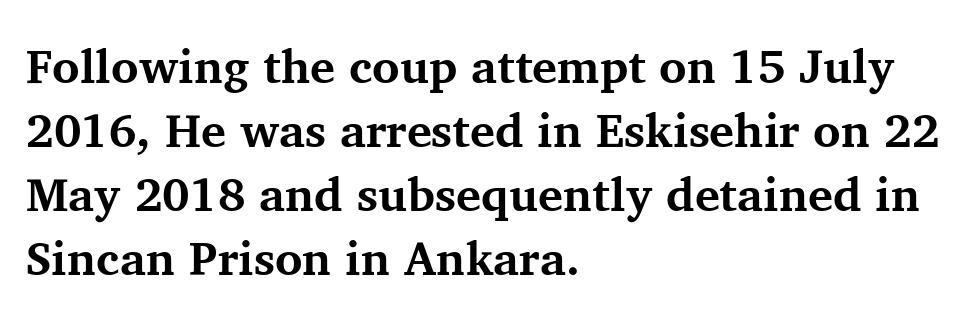
{"serif": "yes", "italic": "no", "bold": "yes", "weight": "bold", "width": "normal", "stroke_contrast": "medium", "x_height": "medium", "monospaced": "no", "underline": "no", "align": "left", "line_spacing": "normal", "line_spacing_ratio": 1.36, "letter_spacing": "normal", "letter_spacing_em": 0.0, "glyph_px": 47}
